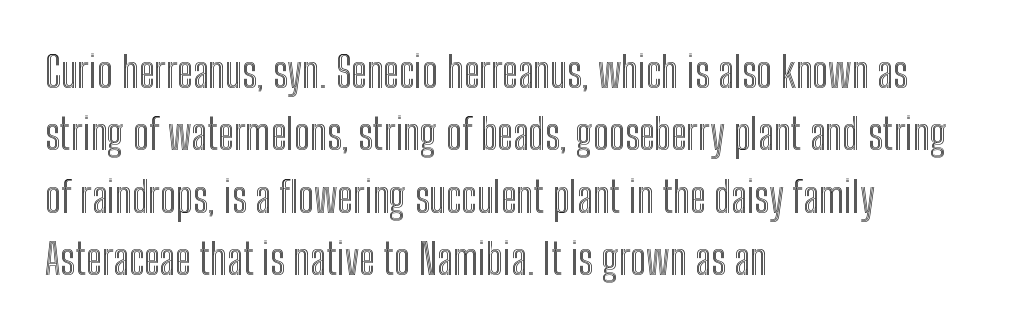
The image shows 43 px condensed type, upright; set left-aligned, normal line spacing (1.45x), normal letter spacing, not underlined; a medium x-height.
